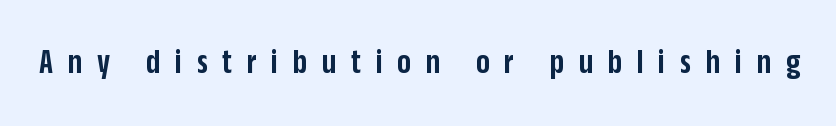
Q: Is the text bold? A: Semi-bold.
Q: Is the text italic (slanted)? A: No, it is upright.
Q: Is the typeface a serif or a sans-serif typeface? A: Sans-serif.
Q: Is the text underlined? A: No.
Q: Is the spacing between letters normal or unusually wide? A: Unusually wide.
Q: Width (condensed, normal, or wide)? A: Condensed.
Q: Stroke contrast? A: Low.
Q: x-height? A: Large.
Q: Monospaced? A: No.
